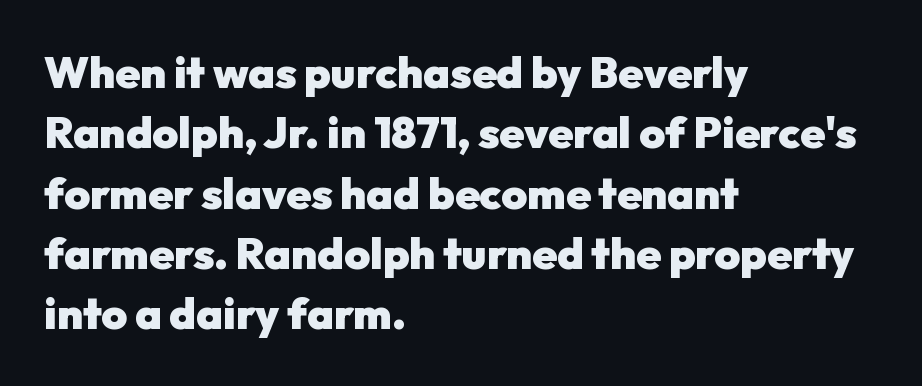
Q: Is the text bold? A: Yes.
Q: Is the text italic (slanted)? A: No, it is upright.
Q: Is the typeface a serif or a sans-serif typeface? A: Sans-serif.
Q: Is the text underlined? A: No.
Q: How is the paragraph aligned? A: Left-aligned.
Q: Is the spacing between letters normal or unusually wide? A: Normal.
Q: Is the spacing between lines tight, normal or loose? A: Normal.
Q: Width (condensed, normal, or wide)? A: Normal.
Q: Stroke contrast? A: Low.
Q: x-height? A: Medium.
Q: Monospaced? A: No.
